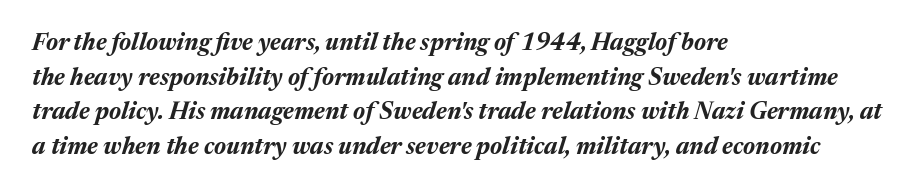
The image shows 24 px bold type, italic (leaning right); set left-aligned, normal line spacing (1.44x), normal letter spacing, not underlined.
